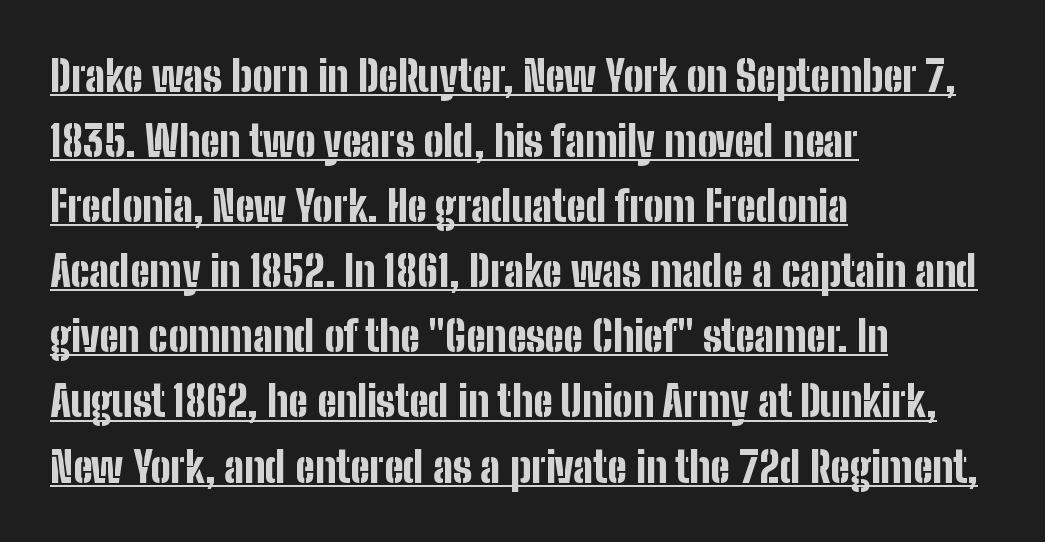
You'd pick this weight for a headline — it's a proper bold. Is there any slant? The stems are plumb. You could not count columns in this text — the font is proportionally spaced. Standard letterfit; no display-style spreading of the glyphs. Quick note: interline space is typical. One-word summary of the alignment: left.
